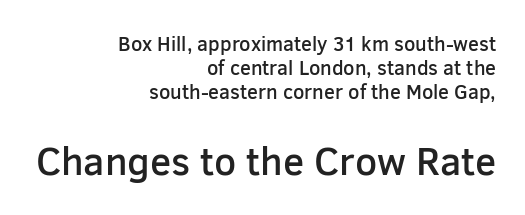
The image shows 39 px semibold sans-serif type, upright; set right-aligned, line spacing 1.19x, normal letter spacing, not underlined; the second (bottom) block is 1.95x larger; low stroke contrast and a medium x-height.
